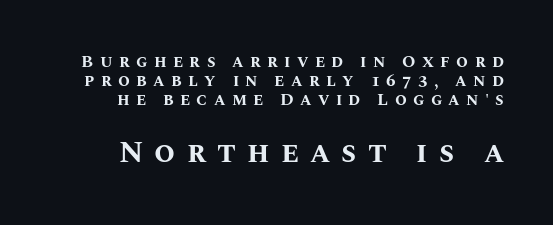
The image shows 30 px bold type, upright; set tight line spacing (1.11x), unusually wide letter spacing (+0.37 em), not underlined; the second (bottom) block is 1.76x larger; medium stroke contrast and a large x-height.
